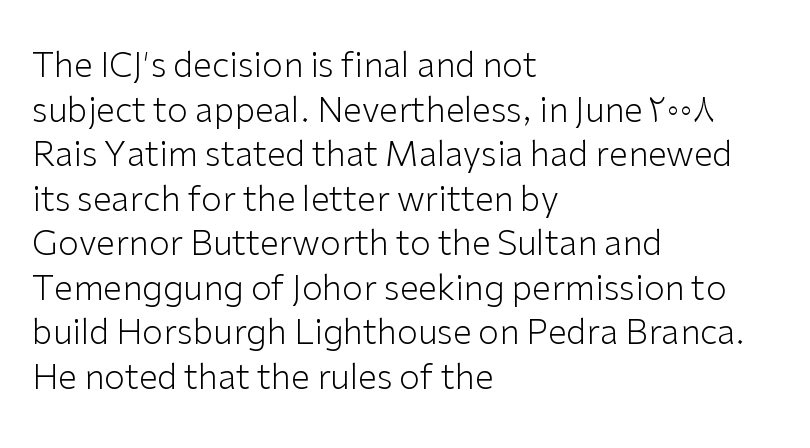
The image shows 34 px light sans-serif type, upright; set left-aligned, normal line spacing (1.31x), normal letter spacing, not underlined; low stroke contrast and a medium x-height.
